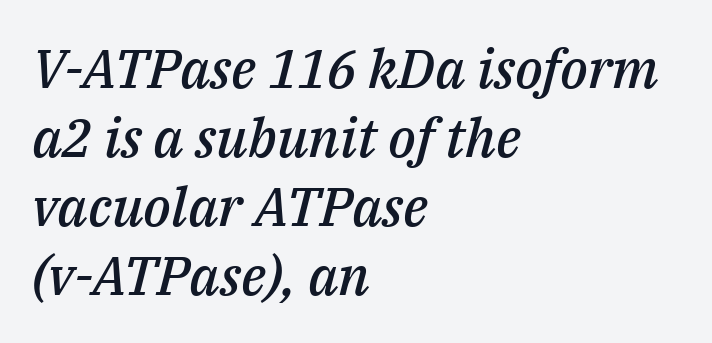
The passage is arranged the way most books set body copy — flush left. Is this a fixed-width face? No — the glyphs have proportional, varying widths. Observe the lean: these are italic letterforms. The face used here is rendered with its standard letterfit. If you measured baseline to baseline, you'd find a middling distance.
